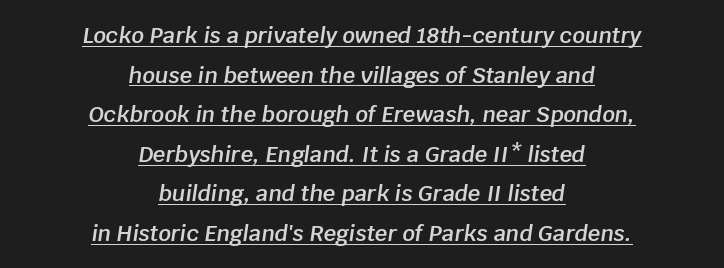
The strokes are fattened partway — semibold, not bold. In terms of posture, this sample is oblique. In CSS terms this would be text-align: center. Students, note that the glyphs here touch the page at normal intervals. The typesetter has applied underlining to the passage shown.
